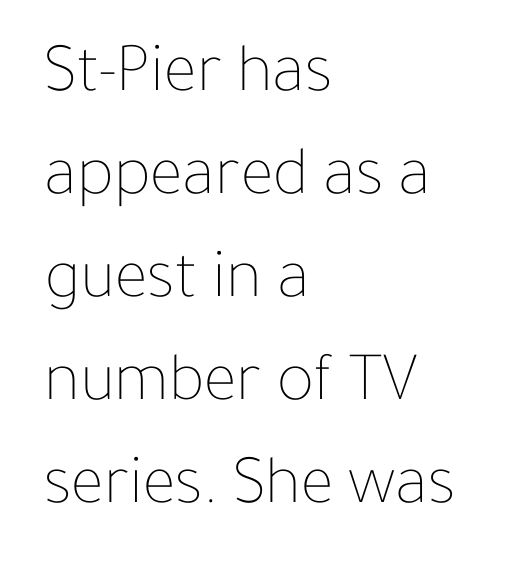
Q: Is the text bold? A: No.
Q: Is the text italic (slanted)? A: No, it is upright.
Q: Is the text underlined? A: No.
Q: How is the paragraph aligned? A: Left-aligned.
Q: Is the spacing between letters normal or unusually wide? A: Normal.
Q: Is the spacing between lines tight, normal or loose? A: Normal.
Q: Width (condensed, normal, or wide)? A: Normal.
Q: Stroke contrast? A: Low.
Q: x-height? A: Medium.
Q: Monospaced? A: No.
